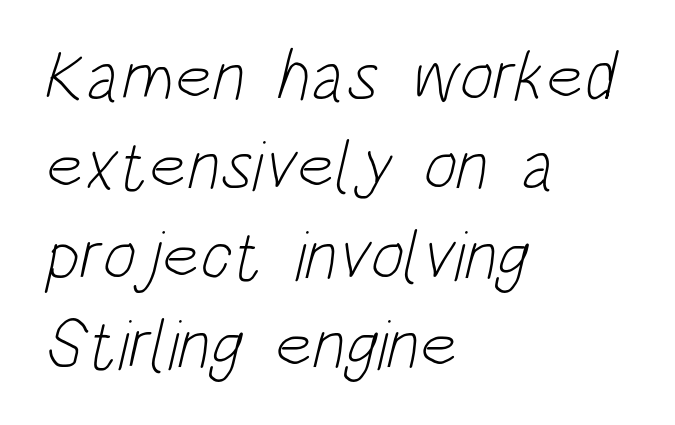
The image shows 71 px light, condensed sans-serif type; set left-aligned, normal line spacing (1.26x), normal letter spacing, not underlined; low stroke contrast and a large x-height.
